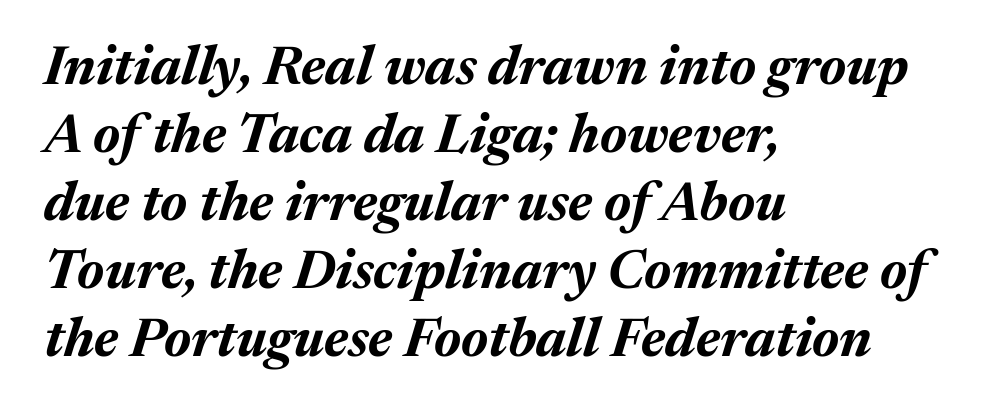
Q: Is the text bold? A: Yes.
Q: Is the text italic (slanted)? A: Yes, it leans right by about 17 degrees.
Q: Is the text underlined? A: No.
Q: How is the paragraph aligned? A: Left-aligned.
Q: Is the spacing between letters normal or unusually wide? A: Normal.
Q: Is the spacing between lines tight, normal or loose? A: Normal.
Q: Width (condensed, normal, or wide)? A: Normal.
Q: Stroke contrast? A: Medium.
Q: x-height? A: Medium.
Q: Monospaced? A: No.
